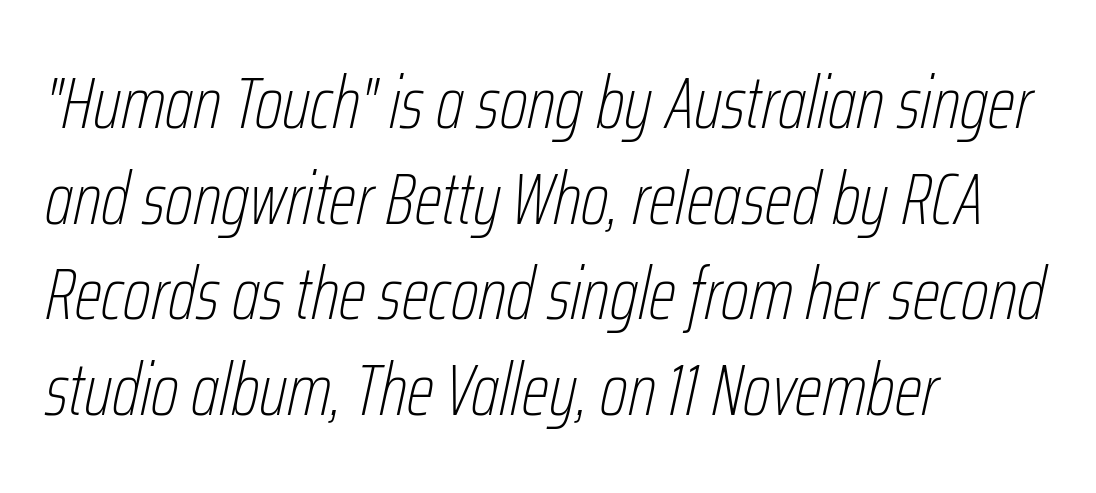
Emphasis-style slanted type is in use. Glance below the letters and you will spot only blank space. The designer left line spacing at the default. No heavy texture on the line: the type isn't bold. Visually the block forms a straight wall on the left and a jagged coastline on the right. Nobody touched the tracking dial on this one.
